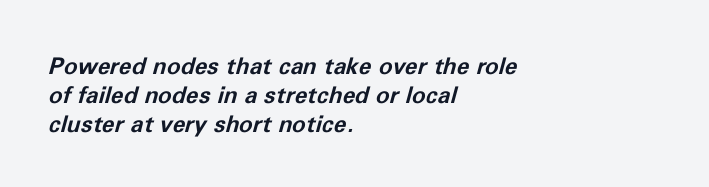
Q: Is the text bold? A: Yes.
Q: Is the text italic (slanted)? A: Yes, it leans right by about 11 degrees.
Q: Is the text underlined? A: No.
Q: How is the paragraph aligned? A: Left-aligned.
Q: Is the spacing between letters normal or unusually wide? A: Normal.
Q: Is the spacing between lines tight, normal or loose? A: Normal.
